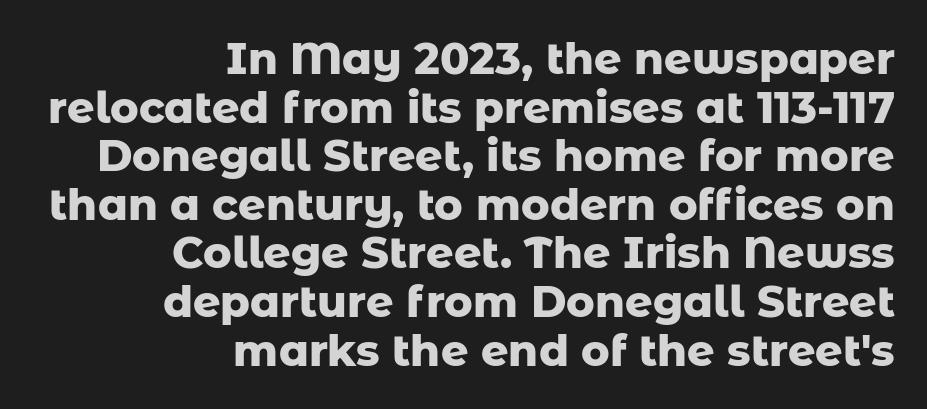
Horizontal bands of white between lines are thin slivers. Each letter keeps its own natural width here, so spacing adapts to shape. One-word summary of the alignment: right. The lettering holds an erect, upright posture throughout.
